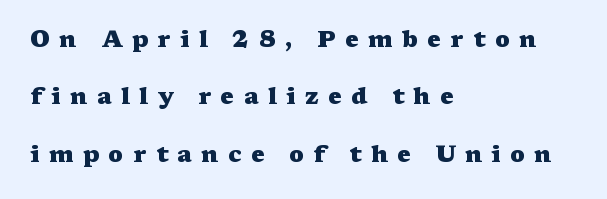
Compared with typical paragraphs, the rows here are farther apart. Nobody drew a line under any word here. In terms of weight, the rendering is a true, heavy bold. Tracking value appears strongly positive — letters spread wide.
